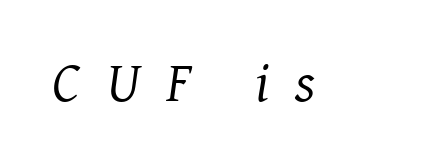
The image shows 57 px regular-weight serif type, italic (leaning right); set unusually wide letter spacing (+0.46 em), not underlined; medium stroke contrast and a medium x-height.
